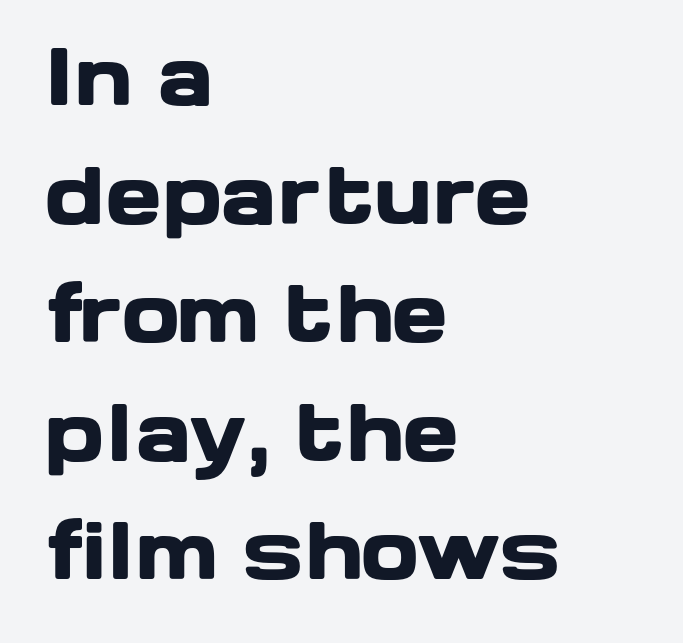
Q: Is the text bold? A: Yes.
Q: Is the text italic (slanted)? A: No, it is upright.
Q: Is the typeface a serif or a sans-serif typeface? A: Sans-serif.
Q: Is the text underlined? A: No.
Q: How is the paragraph aligned? A: Left-aligned.
Q: Is the spacing between letters normal or unusually wide? A: Normal.
Q: Is the spacing between lines tight, normal or loose? A: Normal.
Q: Width (condensed, normal, or wide)? A: Wide.
Q: Stroke contrast? A: Low.
Q: x-height? A: Medium.
Q: Monospaced? A: No.
